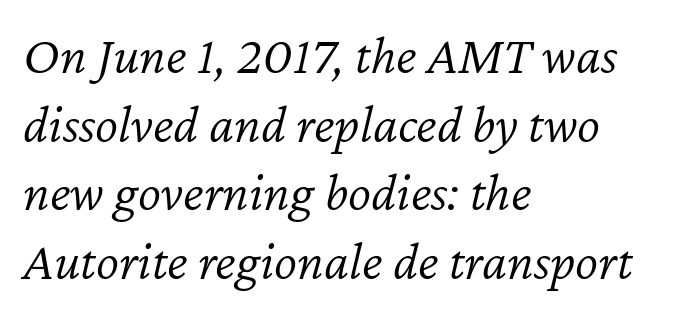
This is oblique type, the kind used for emphasis or titles. The line-height multiplier appears to be the usual default. Underlining? Definitely not there. Does the copy run flush right? No — it runs flush left. The strokes are not fattened; the text isn't bold. Each letter keeps its own natural width here, so spacing adapts to shape.
